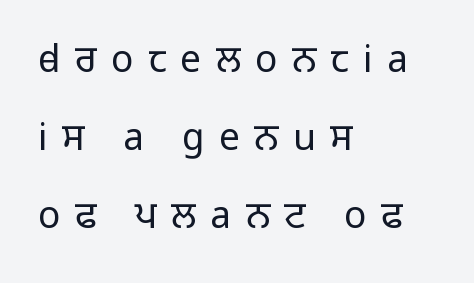
The image shows 37 px light sans-serif type, upright; set left-aligned, loose line spacing (2.11x), unusually wide letter spacing (+0.39 em), not underlined; low stroke contrast and a medium x-height.
